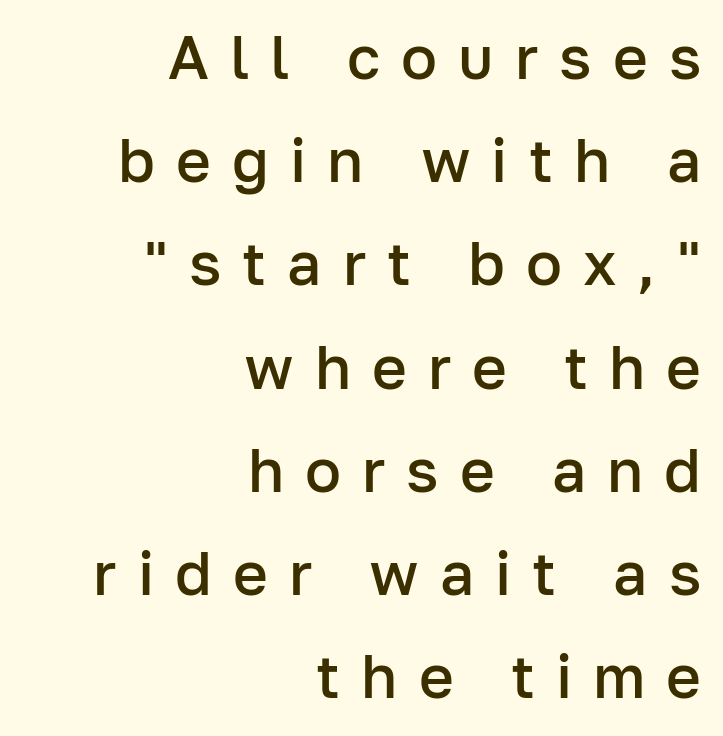
{"serif": "no", "italic": "no", "bold": "semi", "weight": "semibold", "width": "normal", "stroke_contrast": "low", "x_height": "medium", "monospaced": "no", "underline": "no", "align": "right", "line_spacing_ratio": 1.72, "letter_spacing": "wide", "letter_spacing_em": 0.35, "glyph_px": 60}
